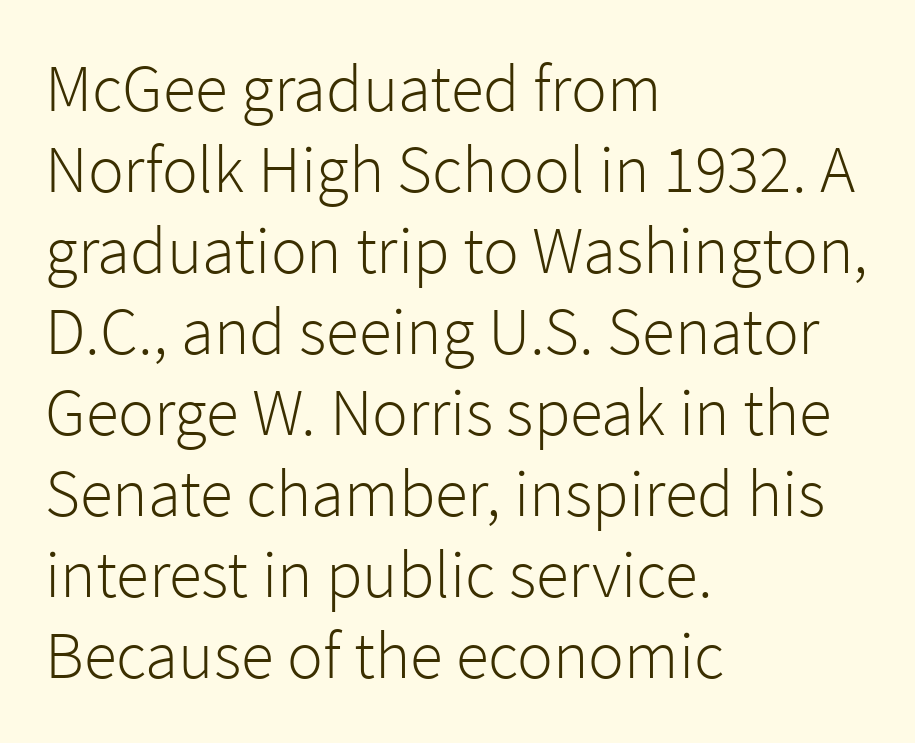
Think of a printed novel: that variable character pitch is what you see here. Weight: not bold — regular or lighter. This sample is left-justified, so line endings fall wherever the words run out. Unlike italic type, these characters show no tilt at all. The tracking reads as untouched default to a designer's eye. What kind of face is this? One without serifs — a sans.
